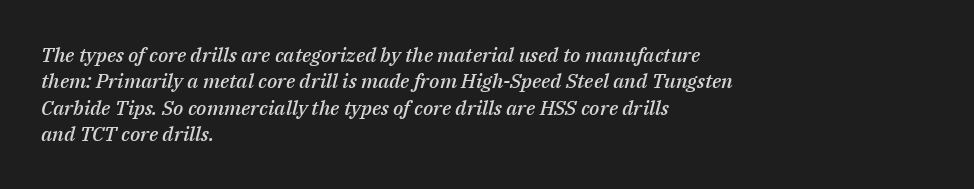
You can tell it's italic because the verticals aren't actually vertical. The passage is arranged the way most books set body copy — flush left. The strokes are fattened partway — semibold, not bold. Nothing unusual about the tracking: characters are spaced as the font intends. Anything drawn beneath the words? Only blank space. How would I describe the line gaps? Plain and ordinary.
